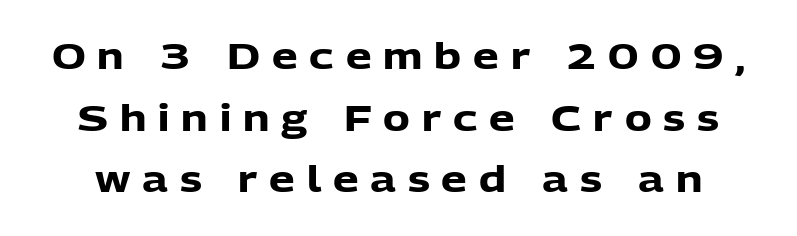
Each letter's strokes conclude bluntly, with no projecting serifs. Any mark beneath the type? The region is blank. The typography opts for an upright posture over an oblique one. The letters advance in unequal steps, a hallmark of proportional type.
